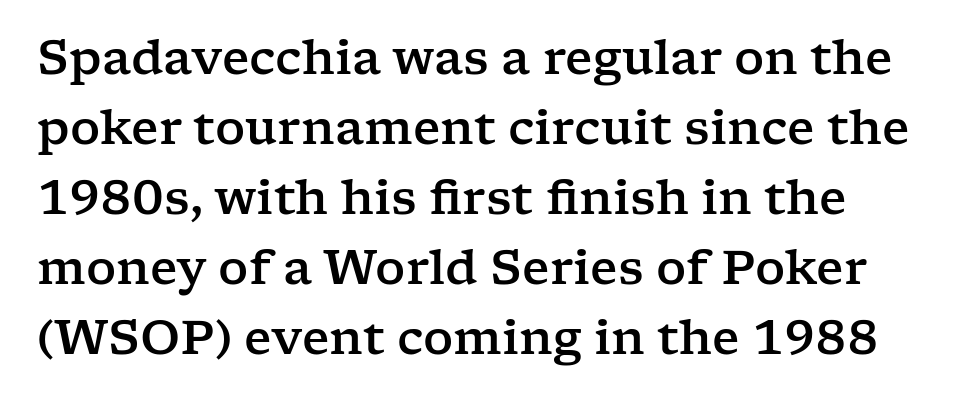
What kind of face is this? One with serifs. Casual observation: everything's shoved over to the left. The gaps between neighbouring characters are ordinary and unremarkable. The specimen omits any rule beneath the text block's lines. Ascenders rise straight up at ninety degrees. Each new line begins a customary step beneath the previous one.
